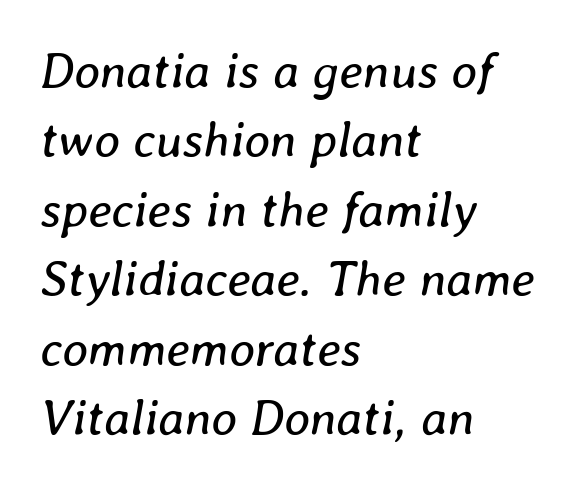
In terms of posture, this sample is oblique. The rag falls on the right side of this text block. The letterforms sit shoulder to shoulder at normal distance. Check under the words: just untouched page. Stroke mass is kept to a normal reading level or below. A typesetter would call this proportional, since set widths differ per character.
